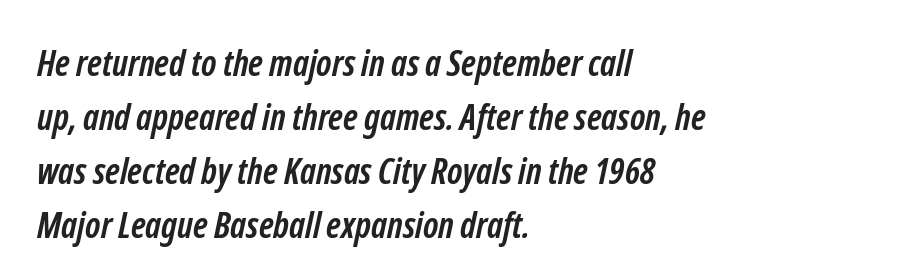
{"serif": "no", "bold": "yes", "weight": "semibold", "width": "condensed", "stroke_contrast": "low", "x_height": "medium", "monospaced": "no", "underline": "no", "align": "left", "line_spacing": "normal", "line_spacing_ratio": 1.5, "letter_spacing": "normal", "letter_spacing_em": 0.0, "glyph_px": 36}
